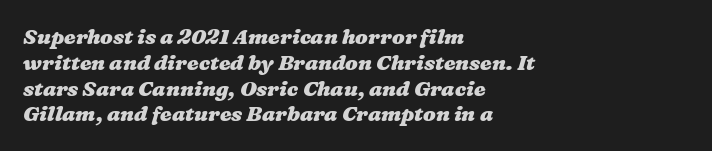
The paragraph has a hard left edge and a soft right edge. This sample uses plain, unmodified letter spacing. Quick note: underline off. Strong, thick strokes mark this as bold type.
